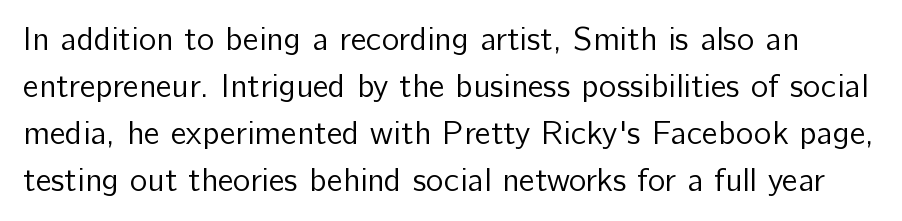
The image shows 33 px regular-weight sans-serif type, upright; set normal line spacing (1.42x), normal letter spacing, not underlined; low stroke contrast and a medium x-height.
